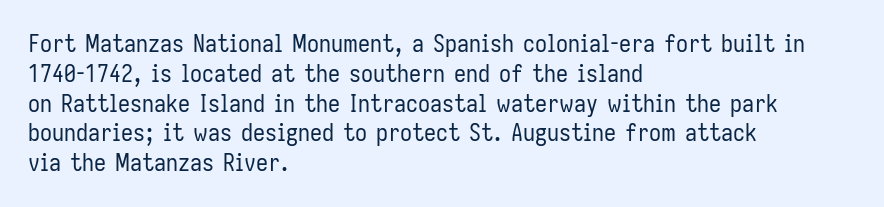
If you drew a line through each stem, it would be perfectly vertical. Tracking value appears to be zero — textbook default spacing. The rag falls on the right side of this text block. The face looks like a standard text weight, possibly lighter. The string is rendered with underlining switched off.
